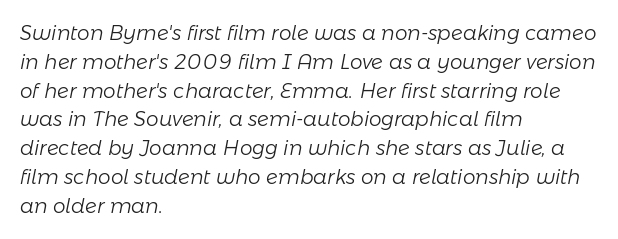
The image shows 20 px text type, italic (leaning right); set left-aligned, normal line spacing (1.44x), normal letter spacing, not underlined.
